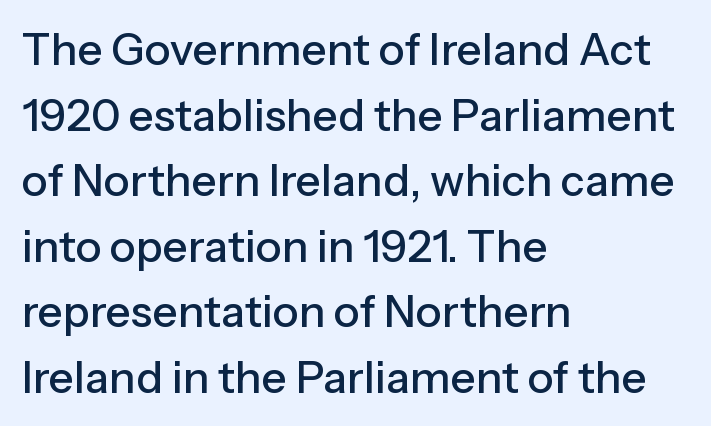
{"serif": "no", "italic": "no", "width": "normal", "stroke_contrast": "low", "x_height": "medium", "monospaced": "no", "underline": "no", "align": "left", "line_spacing": "normal", "line_spacing_ratio": 1.49, "letter_spacing": "normal", "letter_spacing_em": 0.0, "glyph_px": 44}
